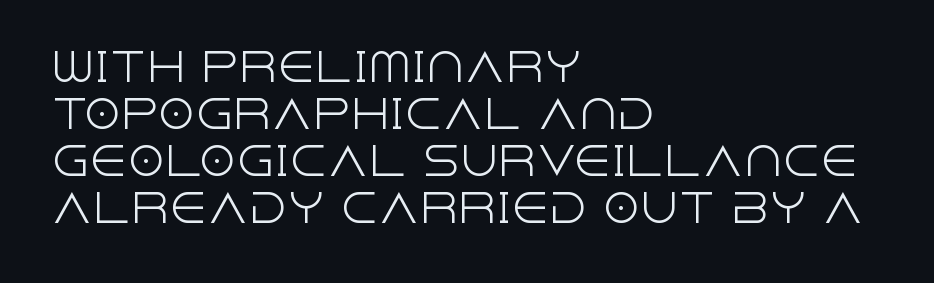
{"serif": "no", "italic": "no", "bold": "no", "weight": "light", "width": "normal", "x_height": "large", "monospaced": "no", "underline": "no", "align": "left", "line_spacing_ratio": 1.24, "letter_spacing": "normal", "letter_spacing_em": 0.0, "glyph_px": 38}
